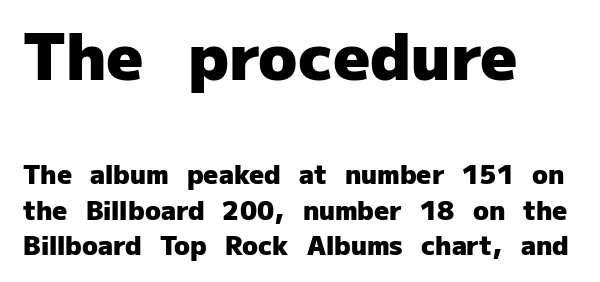
The image shows 64 px heavy sans-serif type, upright; set left-aligned, normal line spacing (1.36x), normal letter spacing, not underlined; the first (top) block is 2.46x larger; low stroke contrast and a medium x-height.
